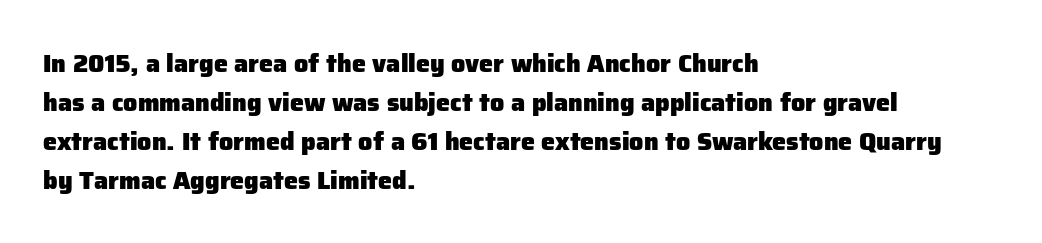
Vertical strokes here are truly vertical. In terms of letterspacing, this is plain default setting. This block has exactly the height ordinary leading produces. Pretty heavy lettering here — definitely bold.
